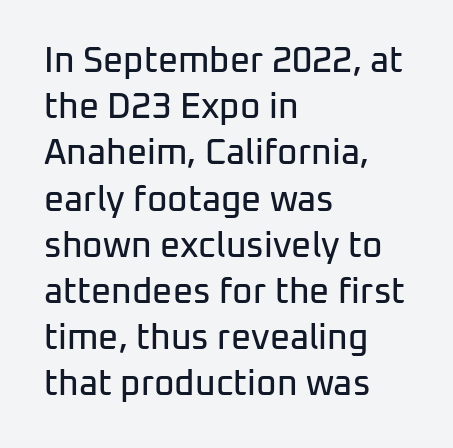
Q: Is the text italic (slanted)? A: No, it is upright.
Q: Is the typeface a serif or a sans-serif typeface? A: Sans-serif.
Q: Is the text underlined? A: No.
Q: How is the paragraph aligned? A: Left-aligned.
Q: Is the spacing between letters normal or unusually wide? A: Normal.
Q: Is the spacing between lines tight, normal or loose? A: Normal.
Q: Width (condensed, normal, or wide)? A: Normal.
Q: Stroke contrast? A: Low.
Q: x-height? A: Medium.
Q: Monospaced? A: No.
